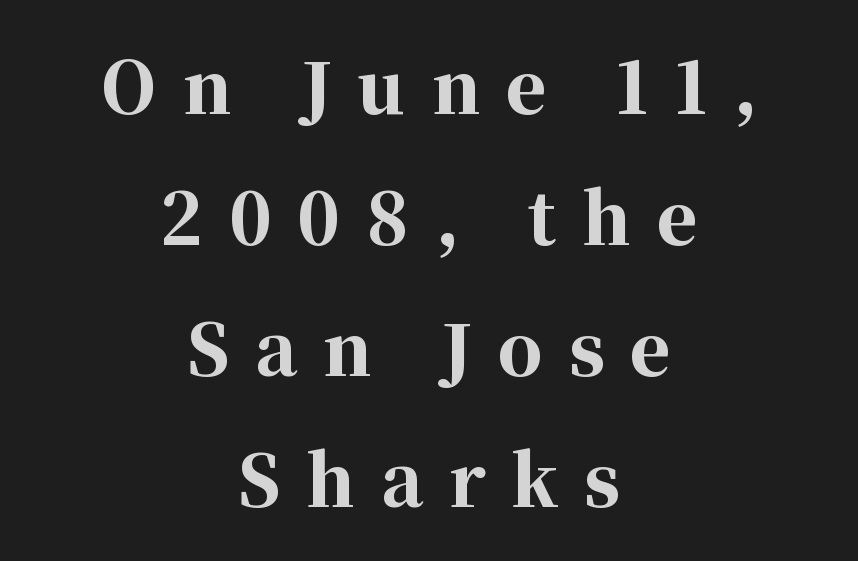
{"serif": "yes", "italic": "no", "bold": "yes", "weight": "bold", "width": "normal", "stroke_contrast": "high", "x_height": "medium", "monospaced": "no", "underline": "no", "align": "center", "line_spacing_ratio": 1.87, "letter_spacing": "wide", "letter_spacing_em": 0.37, "glyph_px": 70}
